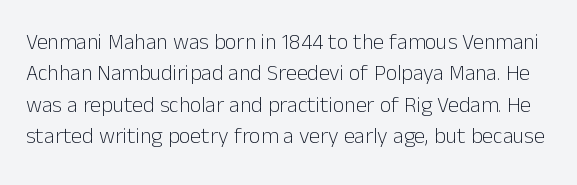
The image shows 22 px text type, upright; set normal line spacing (1.43x), normal letter spacing, not underlined.
